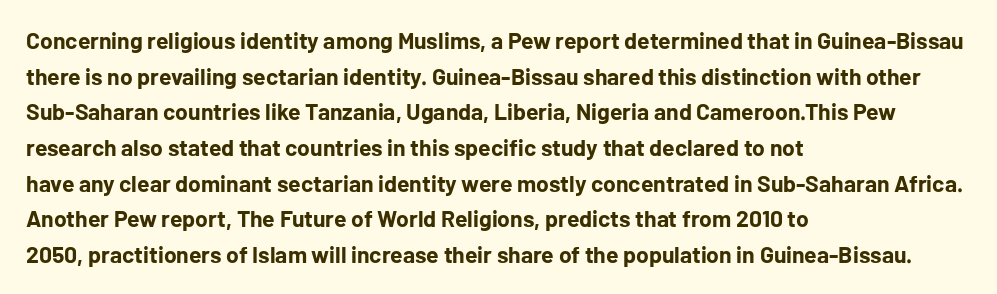
Is the block centered? No — it sits flush against the left margin. A full-strength bold gives these letters their thick strokes. The zone under the glyphs is completely vacant. This sample uses an upright cut, with every glyph sitting square on the baseline. The passage shown has conventional tracking throughout. The line-height multiplier appears to be the usual default.
